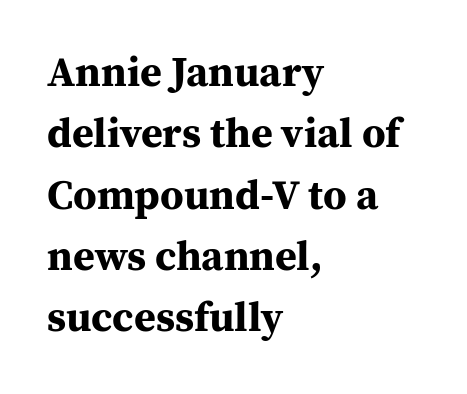
{"serif": "yes", "italic": "no", "bold": "yes", "weight": "bold", "width": "normal", "stroke_contrast": "medium", "x_height": "medium", "monospaced": "no", "underline": "no", "align": "left", "line_spacing": "normal", "line_spacing_ratio": 1.46, "letter_spacing": "normal", "letter_spacing_em": 0.0, "glyph_px": 42}
